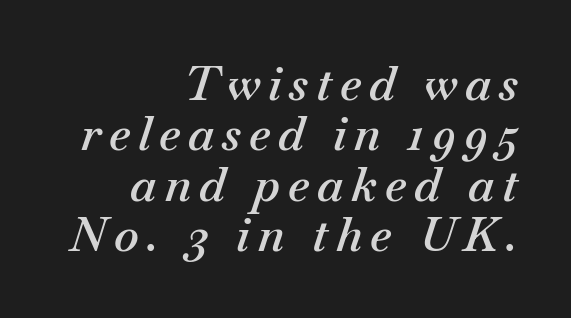
{"italic": "yes", "lean": "right", "slant_degrees": 18, "bold": "semi", "weight": "semibold", "width": "normal", "stroke_contrast": "medium", "x_height": "small", "monospaced": "no", "underline": "no", "align": "right", "line_spacing": "tight", "line_spacing_ratio": 1.07, "glyph_px": 47}
